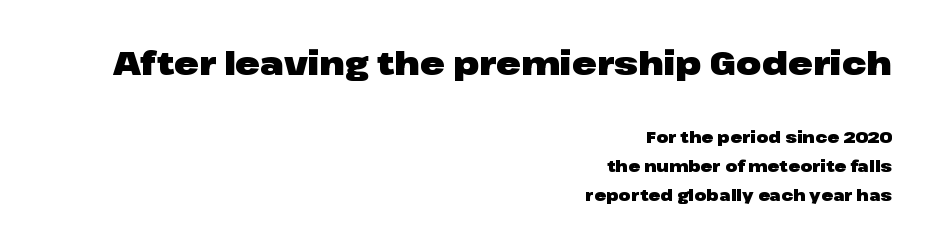
The image shows 33 px heavy, wide sans-serif type, upright; set right-aligned, line spacing 1.81x, normal letter spacing, not underlined; the first (top) block is 2.06x larger; low stroke contrast and a medium x-height.
